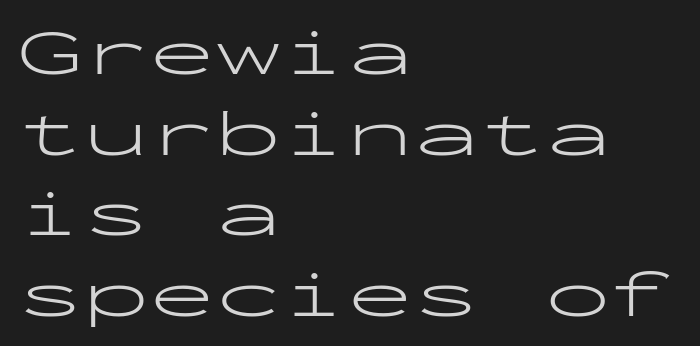
Q: Is the text bold? A: No.
Q: Is the text italic (slanted)? A: No, it is upright.
Q: Is the typeface a serif or a sans-serif typeface? A: Sans-serif.
Q: Is the text underlined? A: No.
Q: How is the paragraph aligned? A: Left-aligned.
Q: Is the spacing between letters normal or unusually wide? A: Normal.
Q: Width (condensed, normal, or wide)? A: Wide.
Q: Stroke contrast? A: Low.
Q: x-height? A: Medium.
Q: Monospaced? A: Yes.
